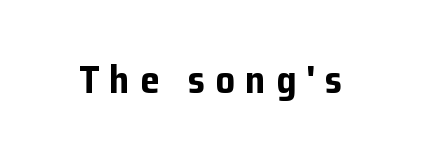
{"serif": "no", "italic": "no", "bold": "yes", "weight": "bold", "width": "normal", "stroke_contrast": "low", "x_height": "medium", "monospaced": "no", "underline": "no", "letter_spacing": "wide", "letter_spacing_em": 0.26, "glyph_px": 39}
